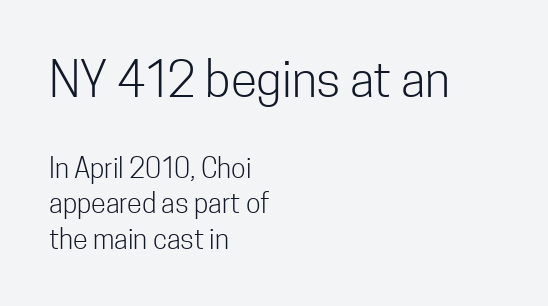
Q: Is the text bold? A: No.
Q: Is the text italic (slanted)? A: No, it is upright.
Q: Is the typeface a serif or a sans-serif typeface? A: Sans-serif.
Q: Is the text underlined? A: No.
Q: How is the paragraph aligned? A: Left-aligned.
Q: Is the spacing between letters normal or unusually wide? A: Normal.
Q: Is the spacing between lines tight, normal or loose? A: Normal.
Q: Which block of text is set in a larger size, the first (top) or the second (bottom)? A: The first (top) one.
Q: Width (condensed, normal, or wide)? A: Condensed.
Q: Stroke contrast? A: Low.
Q: x-height? A: Medium.
Q: Monospaced? A: No.
